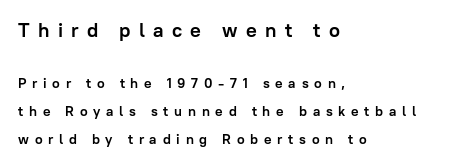
The image shows 20 px bold type, upright; set left-aligned, loose line spacing (1.99x), unusually wide letter spacing (+0.41 em), not underlined; the first (top) block is 1.43x larger.
